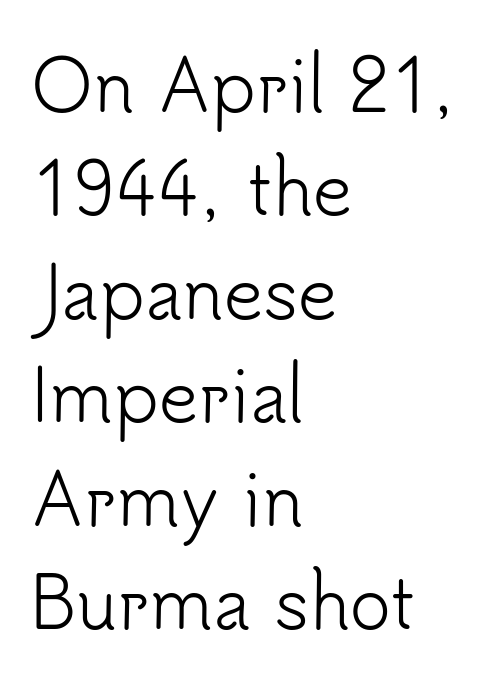
These lines are rendered in a variable-pitch font. The text was rendered using a sans face with plain stroke endings. If you drew a line through each stem, it would be perfectly vertical. The passage shown is not bold in any degree. Line starts are locked; line ends wander. The face used here is rendered with its standard letterfit.
